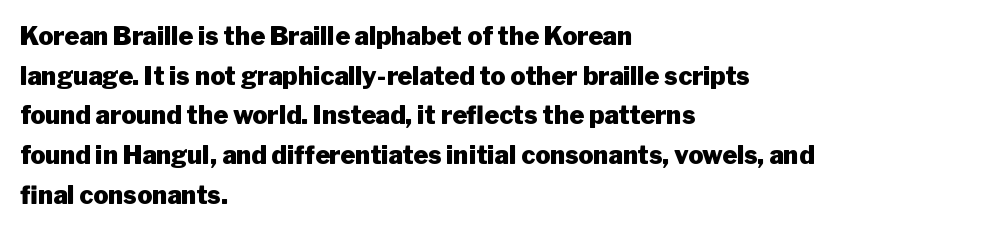
Q: Is the text bold? A: Yes.
Q: Is the text italic (slanted)? A: No, it is upright.
Q: Is the text underlined? A: No.
Q: How is the paragraph aligned? A: Left-aligned.
Q: Is the spacing between letters normal or unusually wide? A: Normal.
Q: Is the spacing between lines tight, normal or loose? A: Normal.
